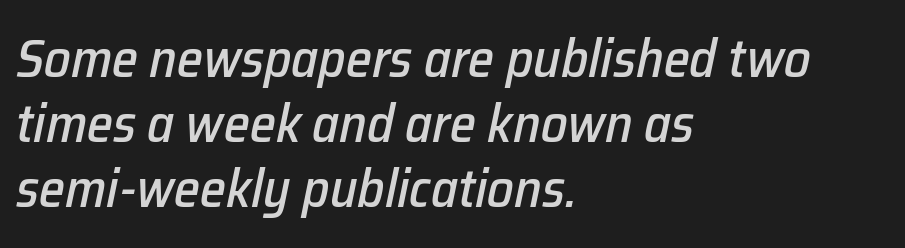
Q: Is the text italic (slanted)? A: Yes, it leans right by about 12 degrees.
Q: Is the text underlined? A: No.
Q: How is the paragraph aligned? A: Left-aligned.
Q: Is the spacing between letters normal or unusually wide? A: Normal.
Q: Width (condensed, normal, or wide)? A: Normal.
Q: Stroke contrast? A: Low.
Q: x-height? A: Medium.
Q: Monospaced? A: No.
